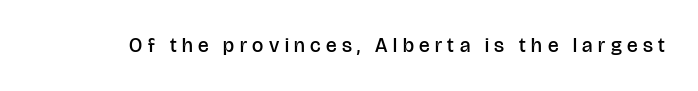
{"italic": "no", "bold": "semi", "underline": "no", "letter_spacing": "wide", "letter_spacing_em": 0.27, "glyph_px": 20}
